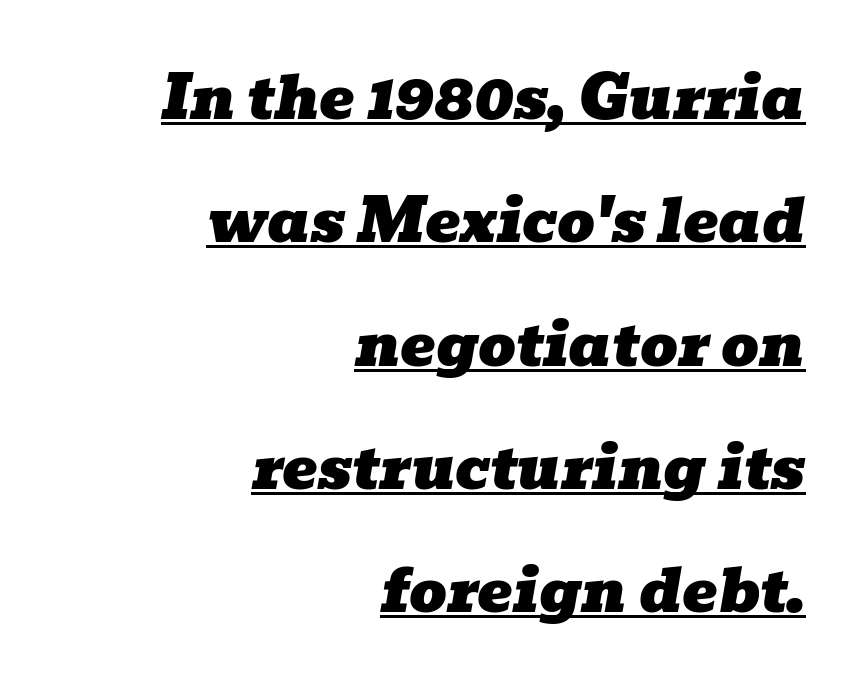
{"serif": "yes", "italic": "yes", "lean": "right", "slant_degrees": 10, "width": "wide", "stroke_contrast": "low", "x_height": "medium", "monospaced": "no", "underline": "yes", "align": "right", "line_spacing": "loose", "line_spacing_ratio": 2.09, "letter_spacing": "normal", "letter_spacing_em": 0.0, "glyph_px": 59}
